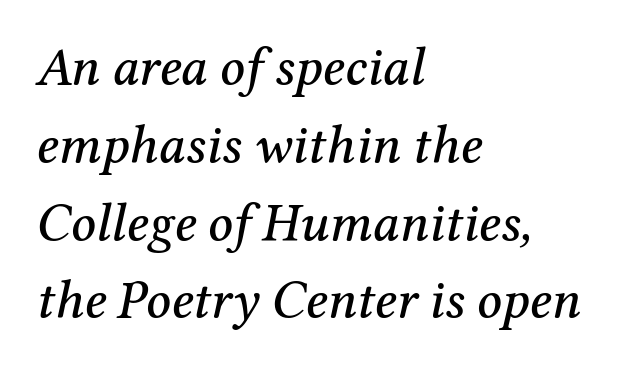
The rendering keeps characters at their native spacing. Look at the bottom of the vertical strokes: they flare into serifs here. The string is rendered with underlining switched off. The text carries the slant typical of an italic or oblique font. Successive baselines arrive at the customary interval.
